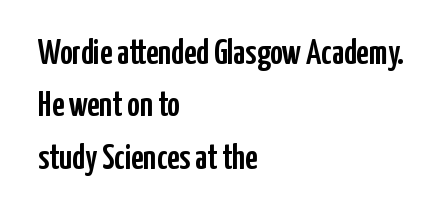
{"serif": "no", "italic": "no", "width": "condensed", "stroke_contrast": "low", "x_height": "medium", "monospaced": "no", "underline": "no", "align": "left", "line_spacing": "normal", "line_spacing_ratio": 1.5, "letter_spacing": "normal", "letter_spacing_em": 0.0, "glyph_px": 35}
